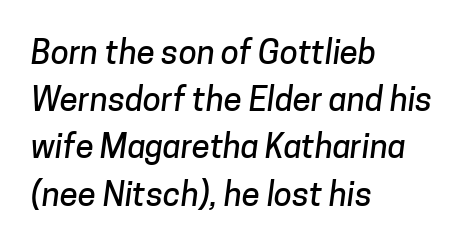
The image shows 33 px sans-serif type; set left-aligned, normal line spacing (1.43x), normal letter spacing, not underlined; low stroke contrast and a medium x-height.
